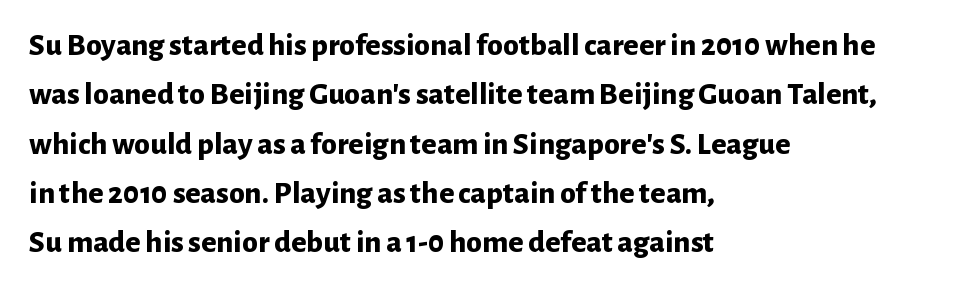
Q: Is the text bold? A: Yes.
Q: Is the text italic (slanted)? A: No, it is upright.
Q: Is the typeface a serif or a sans-serif typeface? A: Sans-serif.
Q: Is the text underlined? A: No.
Q: How is the paragraph aligned? A: Left-aligned.
Q: Is the spacing between letters normal or unusually wide? A: Normal.
Q: Is the spacing between lines tight, normal or loose? A: Normal.
Q: Width (condensed, normal, or wide)? A: Normal.
Q: Stroke contrast? A: Low.
Q: x-height? A: Medium.
Q: Monospaced? A: No.
